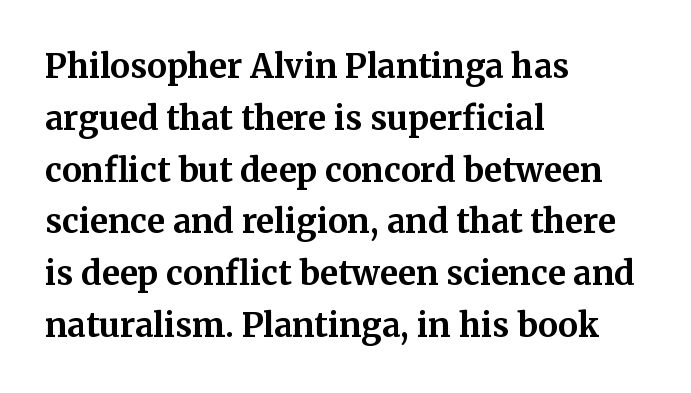
Q: Is the text bold? A: Yes.
Q: Is the text italic (slanted)? A: No, it is upright.
Q: Is the typeface a serif or a sans-serif typeface? A: Serif.
Q: Is the text underlined? A: No.
Q: How is the paragraph aligned? A: Left-aligned.
Q: Is the spacing between letters normal or unusually wide? A: Normal.
Q: Is the spacing between lines tight, normal or loose? A: Normal.
Q: Width (condensed, normal, or wide)? A: Normal.
Q: Stroke contrast? A: Medium.
Q: x-height? A: Medium.
Q: Monospaced? A: No.
